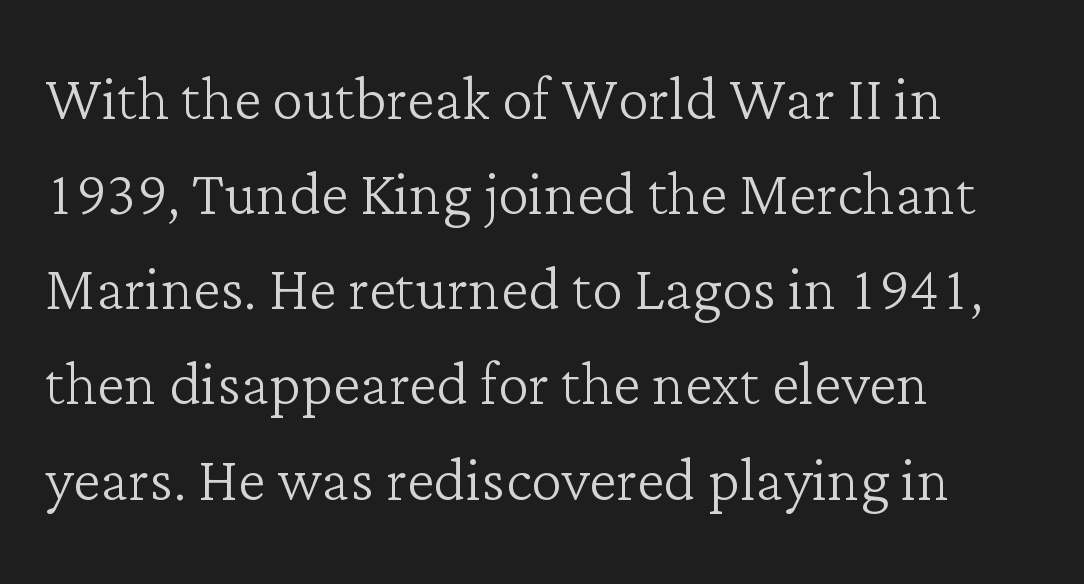
Anything drawn beneath the words? Only blank space. The face used here is proportionally spaced, like ordinary book or web type. The passage is arranged the way most books set body copy — flush left. Unlike italic type, these characters show no tilt at all. Is the type heavy? It reads as light-to-regular instead. Is this a sans? No — the strokes have serifs.
